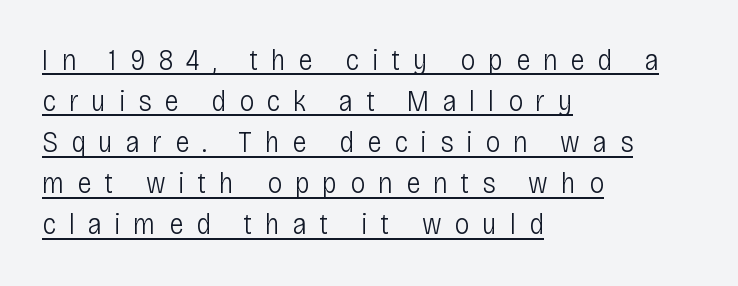
{"serif": "no", "italic": "no", "bold": "no", "weight": "light", "width": "condensed", "stroke_contrast": "low", "x_height": "large", "monospaced": "no", "underline": "yes", "align": "left", "line_spacing": "normal", "line_spacing_ratio": 1.37, "letter_spacing": "wide", "letter_spacing_em": 0.43, "glyph_px": 30}
